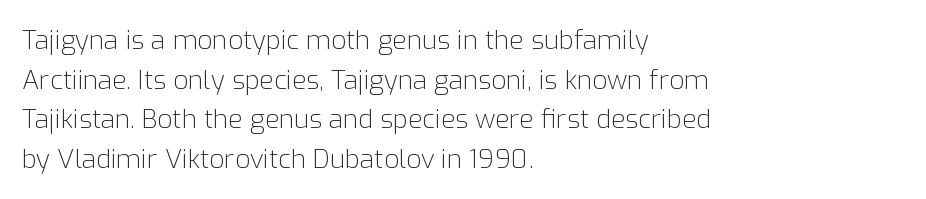
Q: Is the text bold? A: No.
Q: Is the text italic (slanted)? A: No, it is upright.
Q: Is the text underlined? A: No.
Q: How is the paragraph aligned? A: Left-aligned.
Q: Is the spacing between letters normal or unusually wide? A: Normal.
Q: Is the spacing between lines tight, normal or loose? A: Normal.
